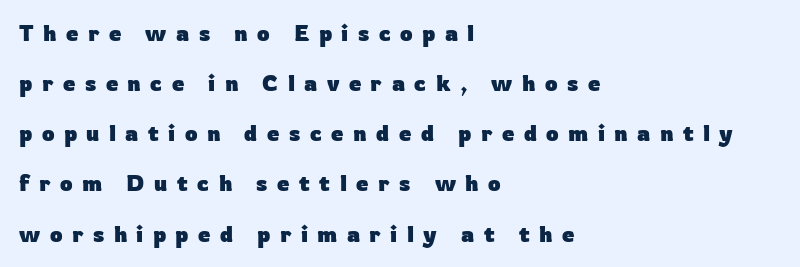
The image shows 22 px bold type, upright; set left-aligned, loose line spacing (2.28x), unusually wide letter spacing (+0.43 em), not underlined.
